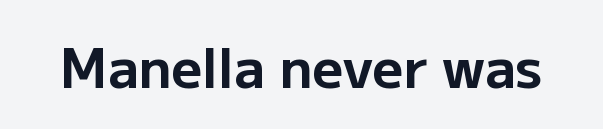
{"serif": "no", "italic": "no", "bold": "yes", "weight": "bold", "width": "normal", "stroke_contrast": "low", "x_height": "medium", "monospaced": "no", "underline": "no", "letter_spacing": "normal", "letter_spacing_em": 0.0, "glyph_px": 54}
